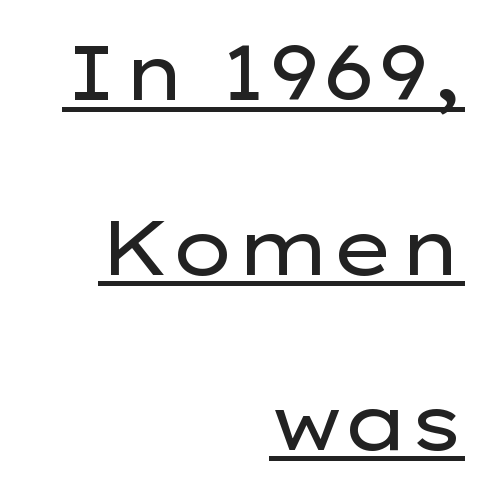
The image shows 76 px regular-weight, wide sans-serif type, upright; set right-aligned, loose line spacing (2.3x), normal letter spacing, underlined; low stroke contrast and a medium x-height.
